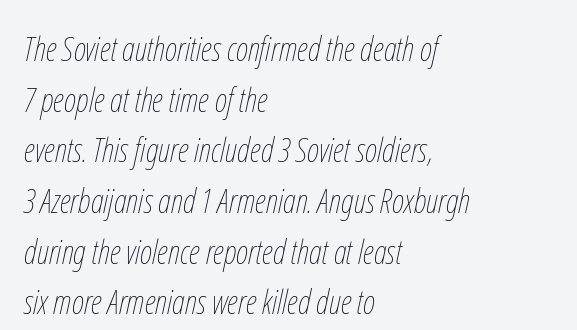
The image shows 34 px thin, condensed type, italic (leaning right); set left-aligned, normal line spacing (1.49x), normal letter spacing, not underlined; low stroke contrast and a medium x-height.
